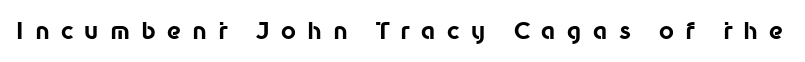
The image shows 23 px bold type, upright; set unusually wide letter spacing (+0.49 em), not underlined.
